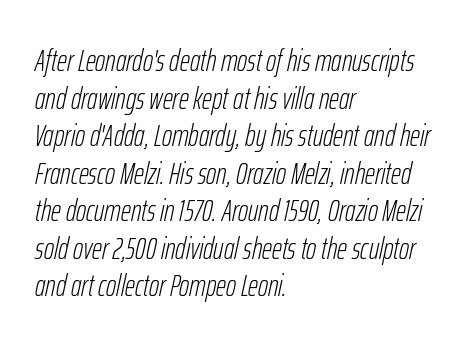
Q: Is the text bold? A: No.
Q: Is the text italic (slanted)? A: Yes, it leans right by about 12 degrees.
Q: Is the text underlined? A: No.
Q: How is the paragraph aligned? A: Left-aligned.
Q: Is the spacing between letters normal or unusually wide? A: Normal.
Q: Width (condensed, normal, or wide)? A: Condensed.
Q: Stroke contrast? A: Low.
Q: x-height? A: Medium.
Q: Monospaced? A: No.
